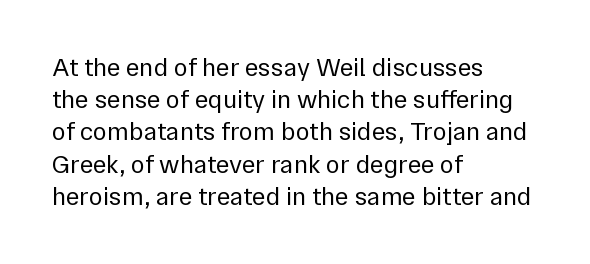
The image shows 26 px text type, upright; set left-aligned, line spacing 1.24x, normal letter spacing, not underlined.
